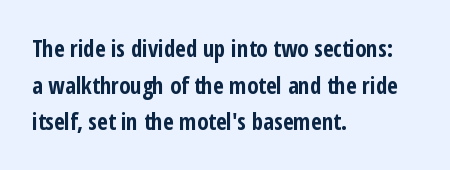
Q: Is the text bold? A: Yes.
Q: Is the text italic (slanted)? A: No, it is upright.
Q: Is the text underlined? A: No.
Q: How is the paragraph aligned? A: Left-aligned.
Q: Is the spacing between letters normal or unusually wide? A: Normal.
Q: Is the spacing between lines tight, normal or loose? A: Normal.
